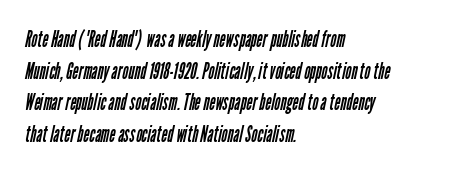
{"bold": "no", "underline": "no", "align": "left", "line_spacing": "normal", "line_spacing_ratio": 1.37, "letter_spacing": "normal", "letter_spacing_em": 0.0, "glyph_px": 23}
